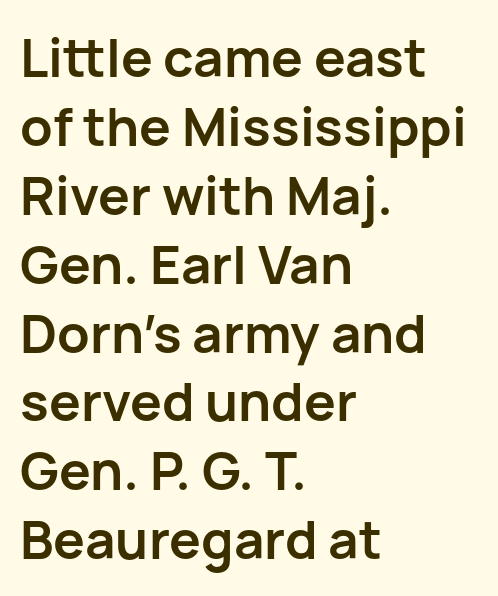
The image shows 53 px semibold sans-serif type, upright; set left-aligned, normal line spacing (1.3x), normal letter spacing, not underlined; low stroke contrast and a medium x-height.
